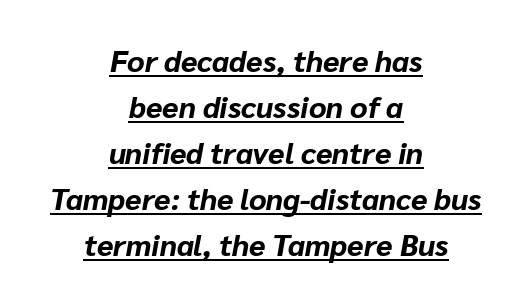
Evenly set lines give the paragraph a standard silhouette. Posture: slanted. Short note: letters normally spaced. Every row of glyphs is offset so its center matches the block's center. Students, observe the line beneath the letters — that is underlining. Think of a printed novel: that variable character pitch is what you see here.
